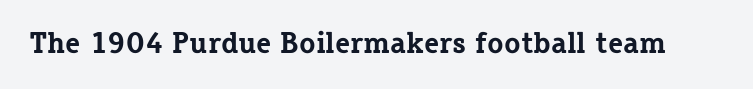
{"serif": "yes", "italic": "no", "bold": "yes", "weight": "bold", "width": "normal", "stroke_contrast": "low", "x_height": "medium", "monospaced": "no", "underline": "no", "letter_spacing": "normal", "letter_spacing_em": 0.0, "glyph_px": 30}
